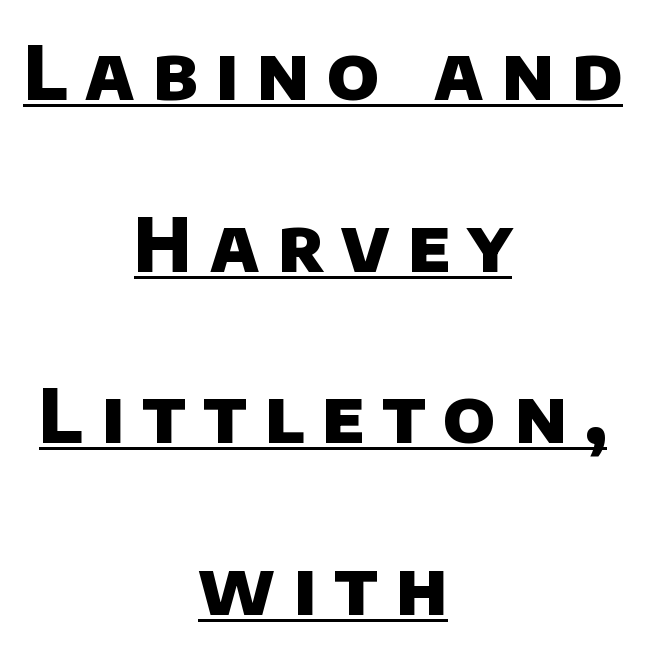
{"serif": "no", "bold": "yes", "weight": "heavy", "width": "normal", "stroke_contrast": "low", "x_height": "large", "monospaced": "no", "underline": "yes", "align": "center", "line_spacing": "loose", "line_spacing_ratio": 2.32, "letter_spacing": "wide", "letter_spacing_em": 0.24, "glyph_px": 74}
